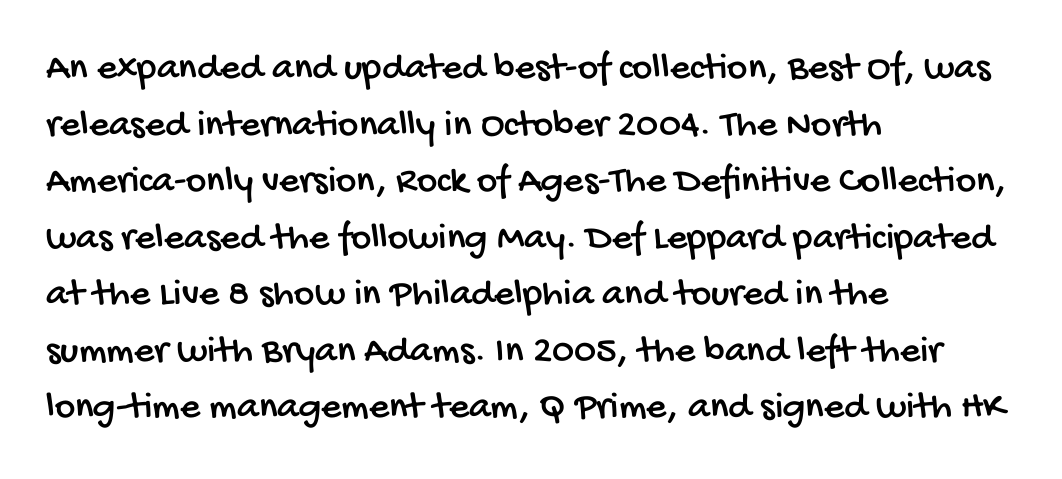
Character widths vary here, with narrow letters taking less room than wide ones. Glyph-to-glyph distance matches everyday printed text. Words float on clear page, feet unadorned. Caption: multi-line text, flush left, ragged right. Typographically, this falls in the sans-serif category.
